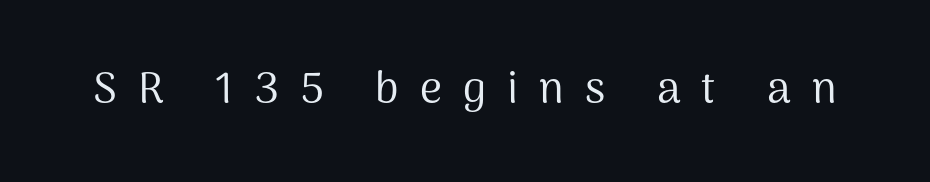
Q: Is the text bold? A: No.
Q: Is the text italic (slanted)? A: No, it is upright.
Q: Is the typeface a serif or a sans-serif typeface? A: Sans-serif.
Q: Is the text underlined? A: No.
Q: Is the spacing between letters normal or unusually wide? A: Unusually wide.
Q: Width (condensed, normal, or wide)? A: Normal.
Q: Stroke contrast? A: Medium.
Q: x-height? A: Medium.
Q: Monospaced? A: No.
